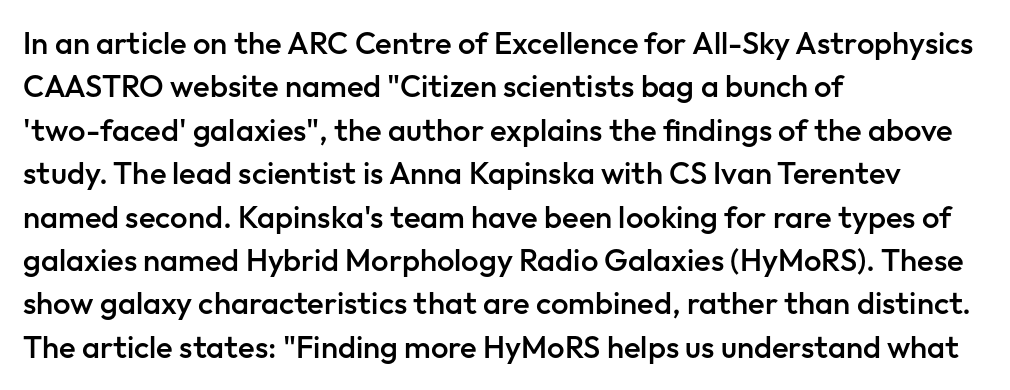
{"serif": "no", "italic": "no", "bold": "semi", "weight": "semibold", "width": "normal", "stroke_contrast": "low", "x_height": "medium", "monospaced": "no", "underline": "no", "align": "left", "line_spacing": "normal", "line_spacing_ratio": 1.4, "letter_spacing": "normal", "letter_spacing_em": 0.0, "glyph_px": 31}
